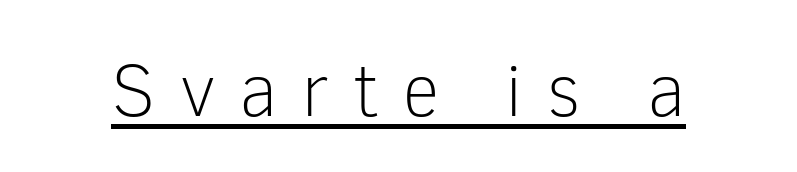
Q: Is the text bold? A: No.
Q: Is the text italic (slanted)? A: No, it is upright.
Q: Is the typeface a serif or a sans-serif typeface? A: Sans-serif.
Q: Is the text underlined? A: Yes.
Q: Is the spacing between letters normal or unusually wide? A: Unusually wide.
Q: Width (condensed, normal, or wide)? A: Normal.
Q: Stroke contrast? A: Low.
Q: x-height? A: Medium.
Q: Monospaced? A: No.
